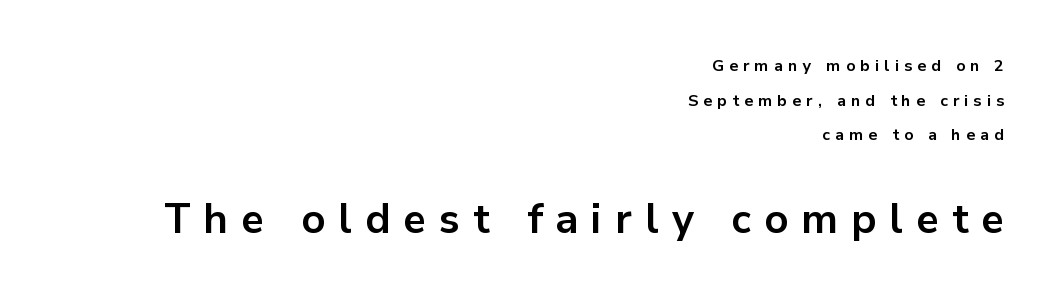
If you squint, the bottom block still reads clearly — it's the larger of the two. The zone under the glyphs is completely vacant. Do the characters align in a grid? No, the font is proportional. Does the leading feel generous? Absolutely, it's lavish. Notice how the stems are strictly vertical — no italics here. Caption: expanded tracking, letters set apart.
